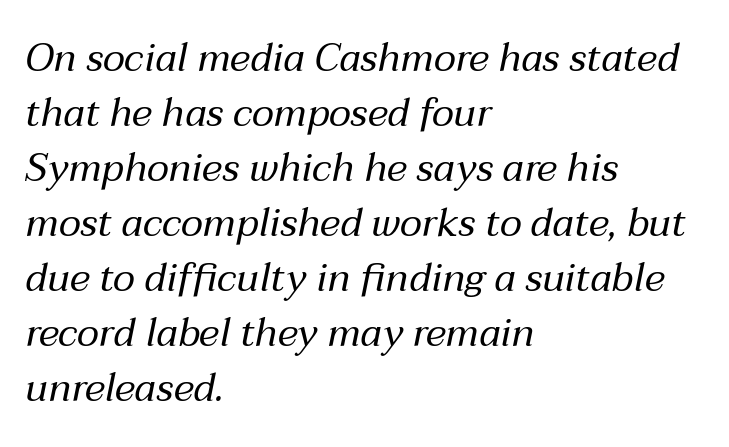
The image shows 39 px regular-weight type, italic (leaning right); set left-aligned, normal line spacing (1.41x), normal letter spacing, not underlined; medium stroke contrast and a medium x-height.
